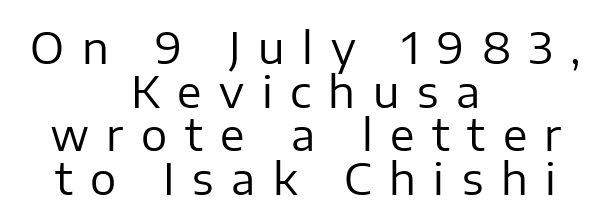
{"serif": "no", "italic": "no", "bold": "no", "weight": "regular", "width": "normal", "stroke_contrast": "low", "x_height": "medium", "monospaced": "no", "underline": "no", "align": "center", "line_spacing": "tight", "line_spacing_ratio": 0.99, "letter_spacing": "wide", "letter_spacing_em": 0.4, "glyph_px": 44}
